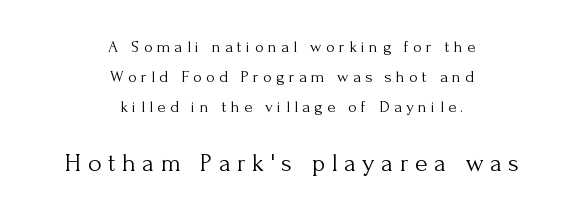
Q: Is the text bold? A: No.
Q: Is the text italic (slanted)? A: No, it is upright.
Q: Is the text underlined? A: No.
Q: How is the paragraph aligned? A: Centered.
Q: Is the spacing between letters normal or unusually wide? A: Unusually wide.
Q: Which block of text is set in a larger size, the first (top) or the second (bottom)? A: The second (bottom) one.
